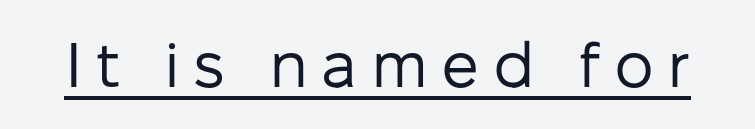
Do the characters align in a grid? No, the font is proportional. The type sits square on the baseline with zero lean. Weight class: somewhere from thin through regular. Words appear elongated and porous because spacing is wide. You can see a thin bar hugging the bottom of the glyphs. The face used here is a sans, in the tradition of grotesques and geometrics.
